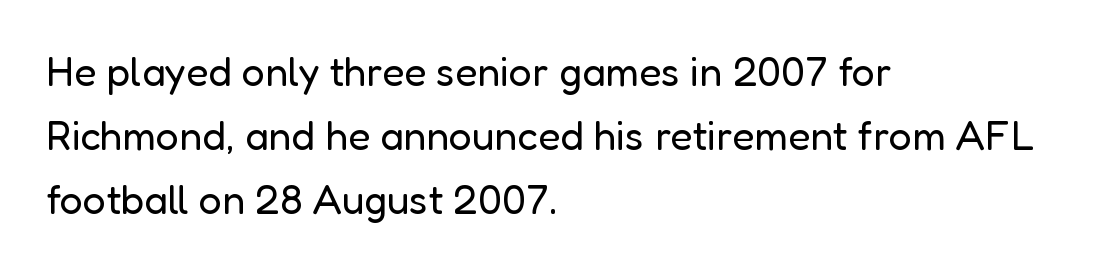
Q: Is the text bold? A: No.
Q: Is the text italic (slanted)? A: No, it is upright.
Q: Is the typeface a serif or a sans-serif typeface? A: Sans-serif.
Q: Is the text underlined? A: No.
Q: How is the paragraph aligned? A: Left-aligned.
Q: Is the spacing between letters normal or unusually wide? A: Normal.
Q: Is the spacing between lines tight, normal or loose? A: Normal.
Q: Width (condensed, normal, or wide)? A: Normal.
Q: Stroke contrast? A: Low.
Q: x-height? A: Medium.
Q: Monospaced? A: No.
